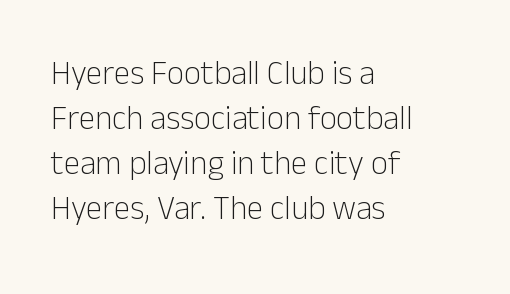
Quick note: underline off. Posture: straight, roman, zero tilt. You could call the tracking neutral — neither tight nor loose. The strokes carry an ordinary text weight at most.
